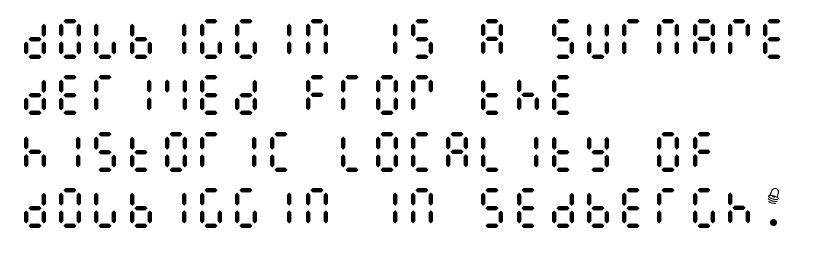
{"italic": "no", "bold": "no", "weight": "regular", "width": "condensed", "stroke_contrast": "medium", "x_height": "large", "underline": "no", "align": "left", "line_spacing": "normal", "line_spacing_ratio": 1.28, "letter_spacing": "normal", "letter_spacing_em": 0.0, "glyph_px": 44}
